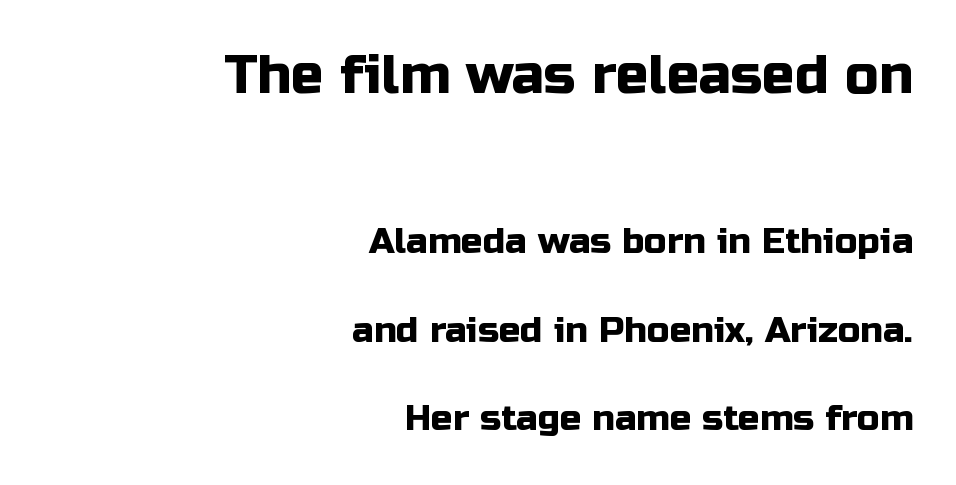
Q: Is the text italic (slanted)? A: No, it is upright.
Q: Is the typeface a serif or a sans-serif typeface? A: Sans-serif.
Q: Is the text underlined? A: No.
Q: How is the paragraph aligned? A: Right-aligned.
Q: Is the spacing between letters normal or unusually wide? A: Normal.
Q: Is the spacing between lines tight, normal or loose? A: Loose.
Q: Which block of text is set in a larger size, the first (top) or the second (bottom)? A: The first (top) one.
Q: Width (condensed, normal, or wide)? A: Normal.
Q: Stroke contrast? A: Low.
Q: x-height? A: Medium.
Q: Monospaced? A: No.
